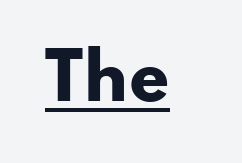
Every stem runs plumb, perpendicular to the baseline. This sample uses a sans-serif face. What decoration does the sample have? An underline. Thick stems and heavy bowls — unmistakably bold. The tracking reads as untouched default to a designer's eye.
